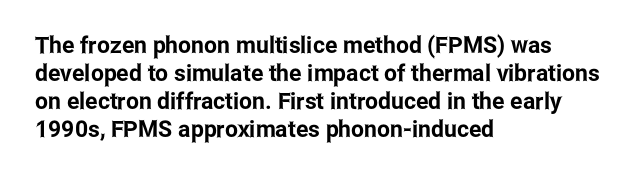
{"italic": "no", "underline": "no", "align": "left", "line_spacing_ratio": 1.22, "letter_spacing": "normal", "letter_spacing_em": 0.0, "glyph_px": 23}
